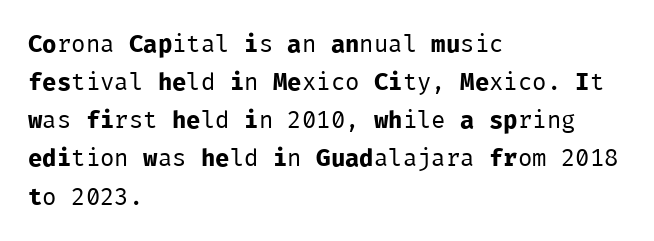
Is there much room between lines? A standard amount, neither cramped nor airy. A roman cut, with each character standing at attention. How are the letters spaced? Ordinarily, with no added tracking. This rendering features lettering with no underline. The paragraph shown leans on its left margin. The weight tops out at a normal text grade.
